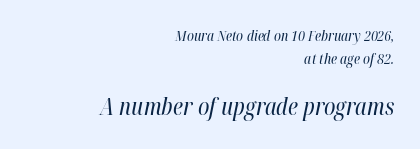
Q: Is the text bold? A: No.
Q: Is the text italic (slanted)? A: Yes, it leans right by about 12 degrees.
Q: Is the text underlined? A: No.
Q: How is the paragraph aligned? A: Right-aligned.
Q: Is the spacing between letters normal or unusually wide? A: Normal.
Q: Is the spacing between lines tight, normal or loose? A: Normal.
Q: Which block of text is set in a larger size, the first (top) or the second (bottom)? A: The second (bottom) one.
